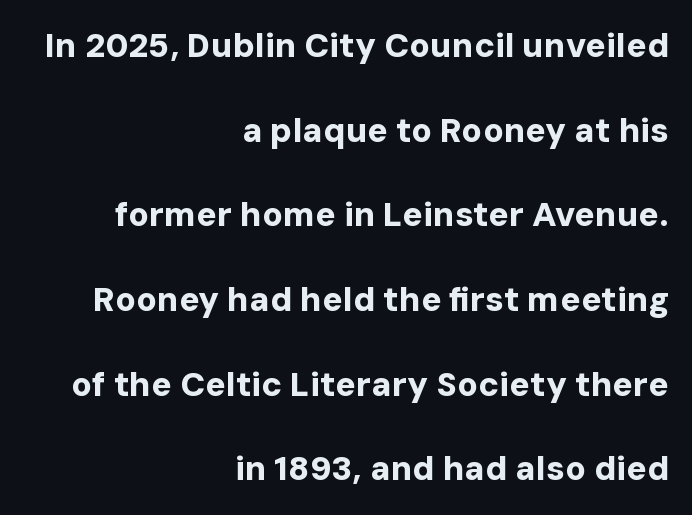
The image shows 34 px bold sans-serif type, upright; set right-aligned, loose line spacing (2.49x), normal letter spacing, not underlined; low stroke contrast and a medium x-height.
